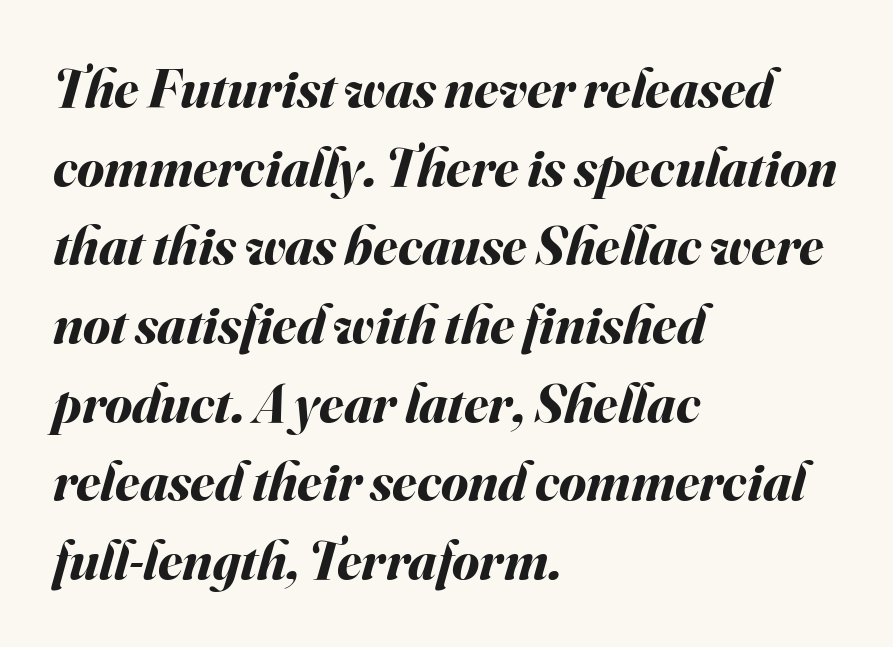
The image shows 55 px bold type, italic (leaning right); set left-aligned, normal line spacing (1.43x), normal letter spacing, not underlined; medium stroke contrast and a small x-height.
